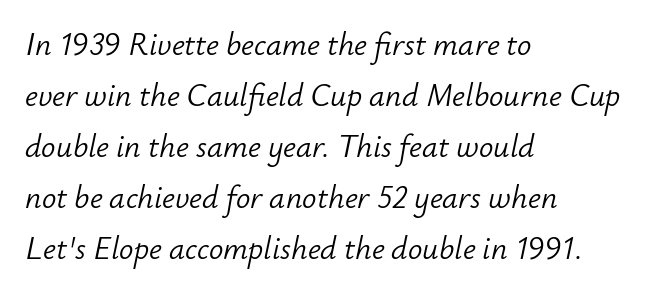
Horizontal bands of white between lines are of average thickness. You could not count columns in this text — the font is proportionally spaced. Visually the block forms a straight wall on the left and a jagged coastline on the right. The line texture is even and compact thanks to regular tracking.
